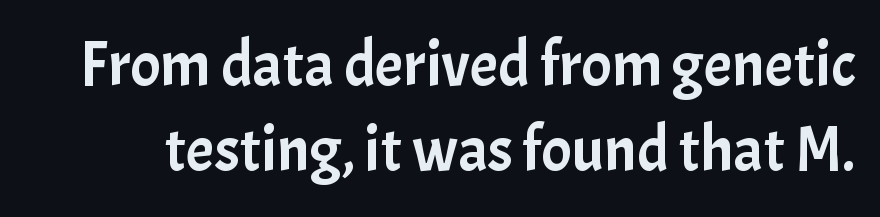
Q: Is the text italic (slanted)? A: No, it is upright.
Q: Is the typeface a serif or a sans-serif typeface? A: Sans-serif.
Q: Is the text underlined? A: No.
Q: Is the spacing between letters normal or unusually wide? A: Normal.
Q: Is the spacing between lines tight, normal or loose? A: Normal.
Q: Width (condensed, normal, or wide)? A: Normal.
Q: Stroke contrast? A: Low.
Q: x-height? A: Medium.
Q: Monospaced? A: No.
